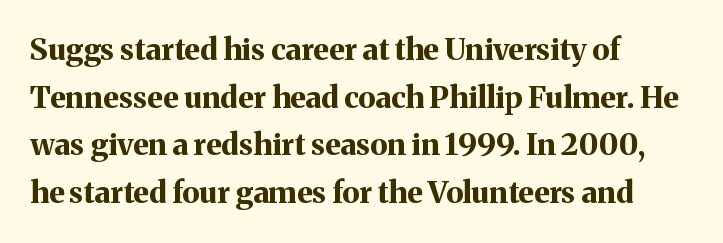
{"serif": "yes", "italic": "no", "bold": "yes", "weight": "bold", "width": "normal", "stroke_contrast": "medium", "x_height": "medium", "monospaced": "no", "underline": "no", "align": "left", "line_spacing": "normal", "line_spacing_ratio": 1.59, "letter_spacing": "normal", "letter_spacing_em": 0.0, "glyph_px": 30}
